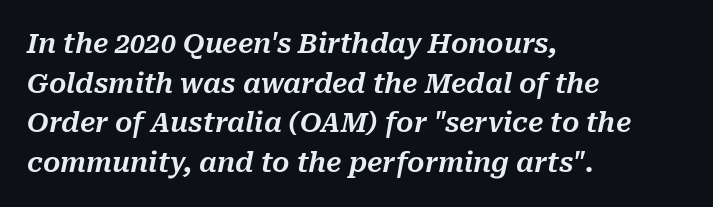
Q: Is the text italic (slanted)? A: Yes, it leans right by about 10 degrees.
Q: Is the text underlined? A: No.
Q: How is the paragraph aligned? A: Left-aligned.
Q: Is the spacing between letters normal or unusually wide? A: Normal.
Q: Is the spacing between lines tight, normal or loose? A: Normal.
